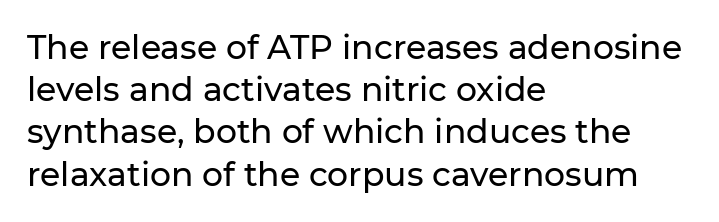
Q: Is the text italic (slanted)? A: No, it is upright.
Q: Is the typeface a serif or a sans-serif typeface? A: Sans-serif.
Q: Is the text underlined? A: No.
Q: How is the paragraph aligned? A: Left-aligned.
Q: Is the spacing between letters normal or unusually wide? A: Normal.
Q: Is the spacing between lines tight, normal or loose? A: Normal.
Q: Width (condensed, normal, or wide)? A: Normal.
Q: Stroke contrast? A: Low.
Q: x-height? A: Medium.
Q: Monospaced? A: No.
